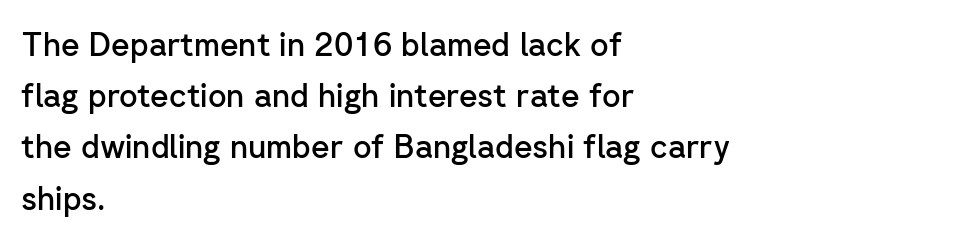
The image shows 32 px semibold sans-serif type, upright; set left-aligned, normal line spacing (1.6x), normal letter spacing, not underlined; low stroke contrast and a medium x-height.
